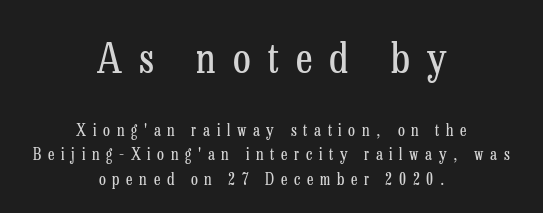
The image shows 41 px regular-weight, condensed serif type, upright; set centered, normal line spacing (1.52x), unusually wide letter spacing (+0.42 em), not underlined; the first (top) block is 2.56x larger; low stroke contrast and a medium x-height.
